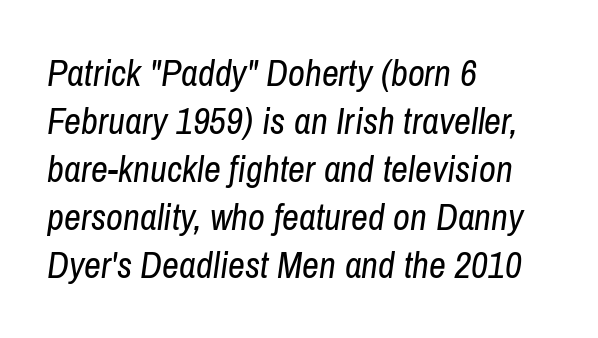
{"italic": "yes", "lean": "right", "slant_degrees": 8, "bold": "no", "weight": "regular", "width": "condensed", "stroke_contrast": "low", "x_height": "medium", "monospaced": "no", "underline": "no", "align": "left", "line_spacing": "normal", "line_spacing_ratio": 1.3, "letter_spacing": "normal", "letter_spacing_em": 0.0, "glyph_px": 37}
